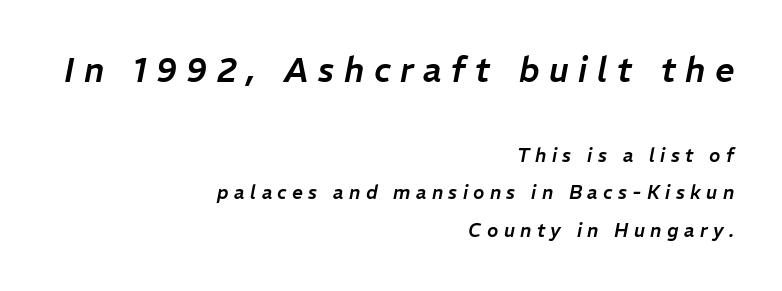
The image shows 34 px text type, italic (leaning right); set right-aligned, loose line spacing (1.98x), unusually wide letter spacing (+0.28 em), not underlined; the first (top) block is 1.79x larger; low stroke contrast and a medium x-height.
